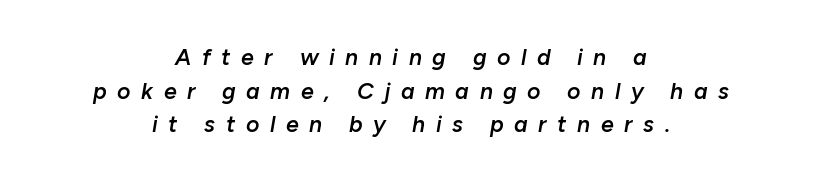
{"italic": "yes", "lean": "right", "slant_degrees": 10, "bold": "semi", "underline": "no", "align": "center", "line_spacing": "normal", "line_spacing_ratio": 1.46, "letter_spacing": "wide", "letter_spacing_em": 0.46, "glyph_px": 23}
